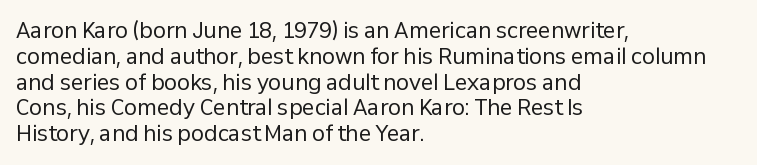
{"italic": "no", "bold": "no", "underline": "no", "align": "left", "line_spacing_ratio": 1.23, "letter_spacing": "normal", "letter_spacing_em": 0.0, "glyph_px": 21}
